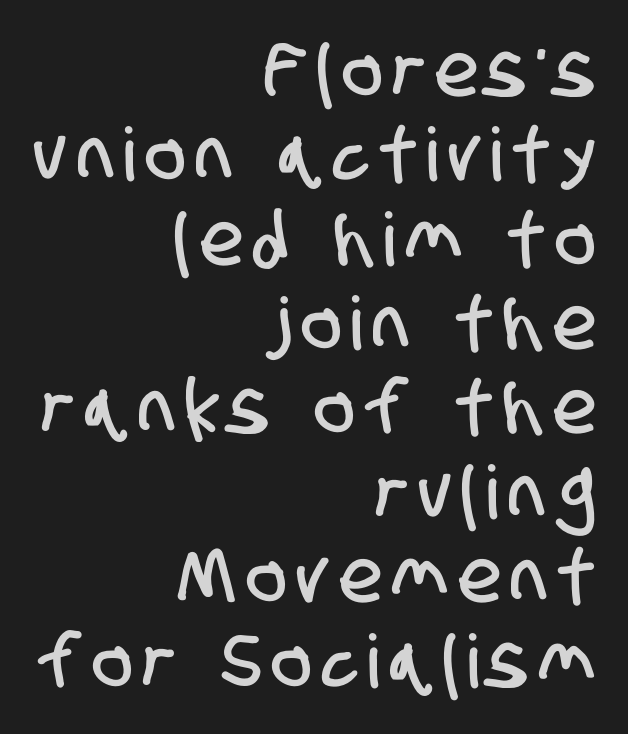
{"serif": "no", "width": "condensed", "stroke_contrast": "low", "x_height": "large", "monospaced": "no", "underline": "no", "align": "right", "line_spacing": "tight", "line_spacing_ratio": 1.14, "glyph_px": 74}
